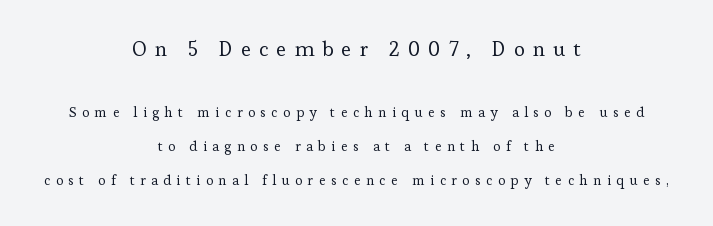
Q: Is the text bold? A: No.
Q: Is the text italic (slanted)? A: No, it is upright.
Q: Is the text underlined? A: No.
Q: How is the paragraph aligned? A: Centered.
Q: Is the spacing between letters normal or unusually wide? A: Unusually wide.
Q: Is the spacing between lines tight, normal or loose? A: Loose.
Q: Which block of text is set in a larger size, the first (top) or the second (bottom)? A: The first (top) one.
